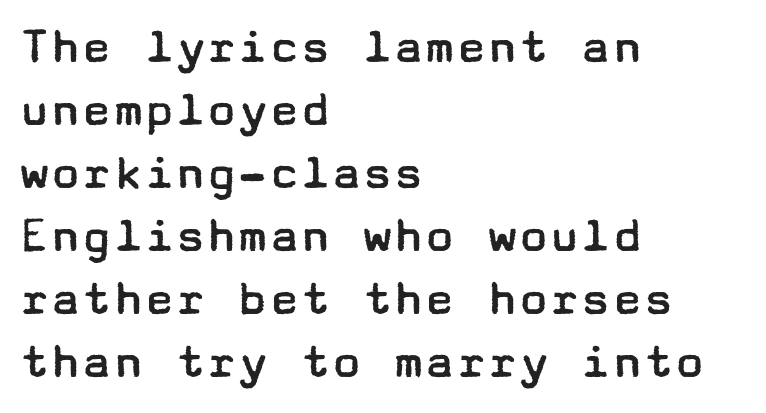
Standard letterfit; no display-style spreading of the glyphs. Bold? No — there's no thickening of the strokes. Posture: upright roman. Quick note: underline off. Visually the block forms a straight wall on the left and a jagged coastline on the right. Nothing sits at the stroke ends, so this counts as sans-serif.
